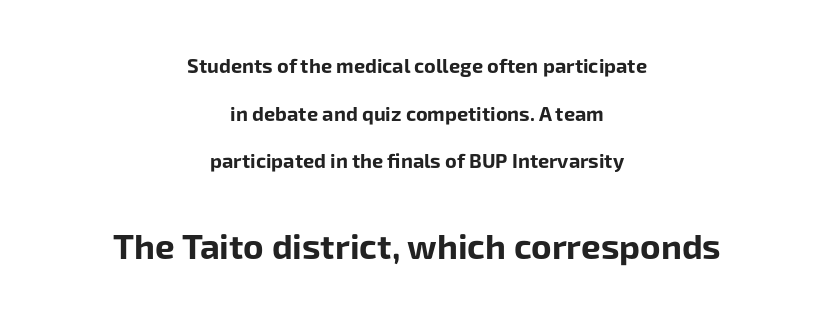
The image shows 35 px bold sans-serif type, upright; set centered, loose line spacing (2.38x), normal letter spacing, not underlined; the second (bottom) block is 1.75x larger; low stroke contrast and a medium x-height.
